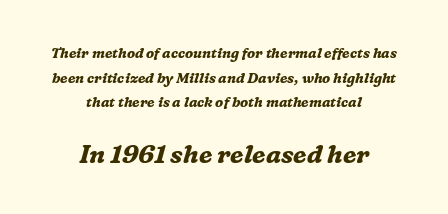
Look at the tracking — it's just the regular setting, nothing added. The compositor balanced each line on the midline. The text carries the slant typical of an italic or oblique font. The passage shown is not underscored anywhere. Which of the two is more prominent by size? The second, at the bottom. These lines carry a lot of weight — the face is fully bold.
